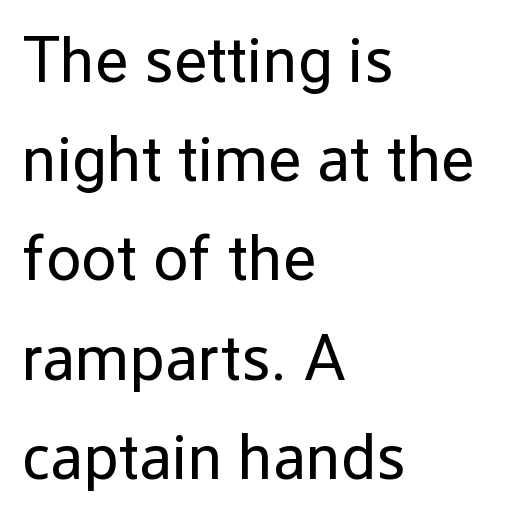
Q: Is the text bold? A: No.
Q: Is the text italic (slanted)? A: No, it is upright.
Q: Is the typeface a serif or a sans-serif typeface? A: Sans-serif.
Q: Is the text underlined? A: No.
Q: How is the paragraph aligned? A: Left-aligned.
Q: Is the spacing between letters normal or unusually wide? A: Normal.
Q: Is the spacing between lines tight, normal or loose? A: Normal.
Q: Width (condensed, normal, or wide)? A: Normal.
Q: Stroke contrast? A: Low.
Q: x-height? A: Medium.
Q: Monospaced? A: No.
